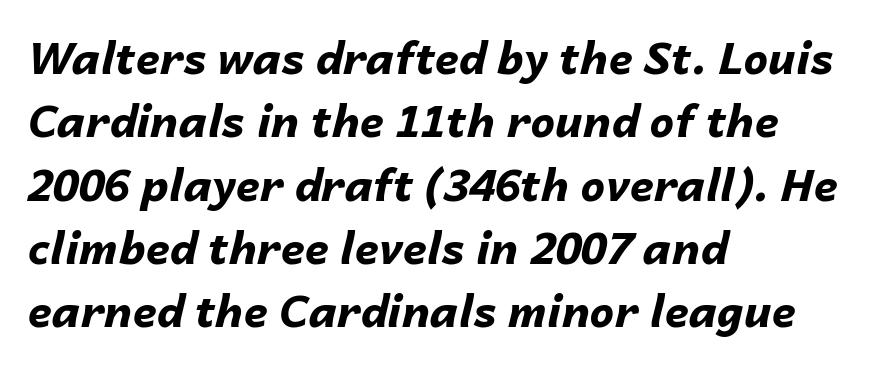
{"italic": "yes", "lean": "right", "slant_degrees": 14, "bold": "yes", "weight": "bold", "width": "normal", "stroke_contrast": "low", "x_height": "medium", "monospaced": "no", "underline": "no", "align": "left", "line_spacing": "normal", "line_spacing_ratio": 1.44, "letter_spacing": "normal", "letter_spacing_em": 0.0, "glyph_px": 44}
